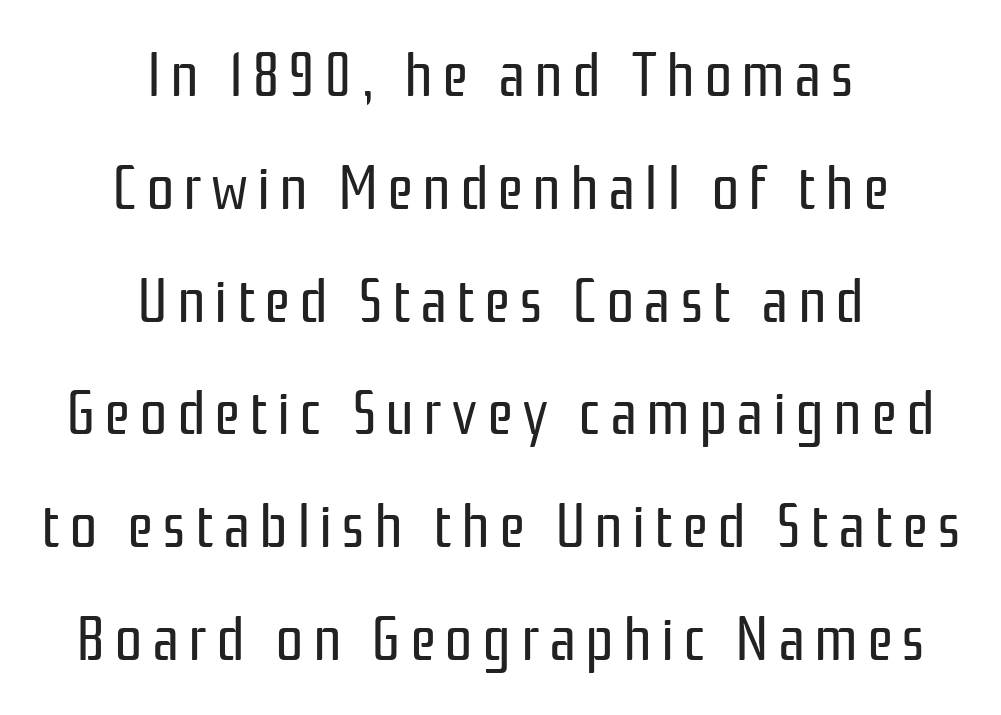
Q: Is the text bold? A: No.
Q: Is the text italic (slanted)? A: No, it is upright.
Q: Is the typeface a serif or a sans-serif typeface? A: Sans-serif.
Q: Is the text underlined? A: No.
Q: How is the paragraph aligned? A: Centered.
Q: Width (condensed, normal, or wide)? A: Condensed.
Q: Stroke contrast? A: Low.
Q: x-height? A: Medium.
Q: Monospaced? A: No.
